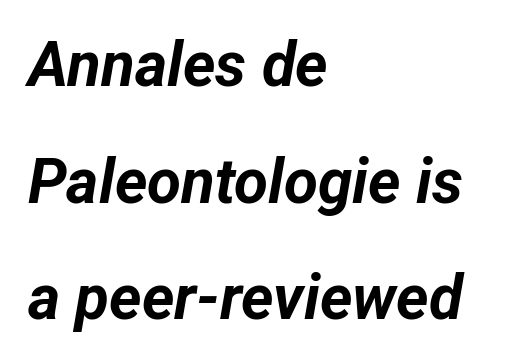
Q: Is the text bold? A: Yes.
Q: Is the text italic (slanted)? A: Yes, it leans right by about 12 degrees.
Q: Is the text underlined? A: No.
Q: How is the paragraph aligned? A: Left-aligned.
Q: Is the spacing between letters normal or unusually wide? A: Normal.
Q: Width (condensed, normal, or wide)? A: Normal.
Q: Stroke contrast? A: Low.
Q: x-height? A: Medium.
Q: Monospaced? A: No.
